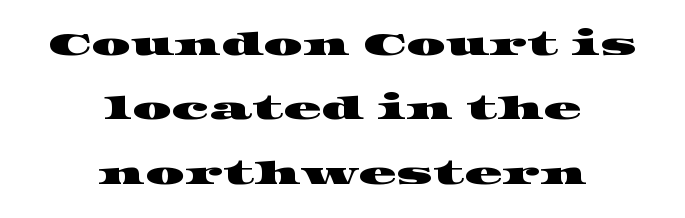
Is this a fixed-width face? No — the glyphs have proportional, varying widths. Line starts and ends both wander, symmetrically. Just letters on the line, the space beneath them empty. This sample trades compactness for vertical openness between lines.
